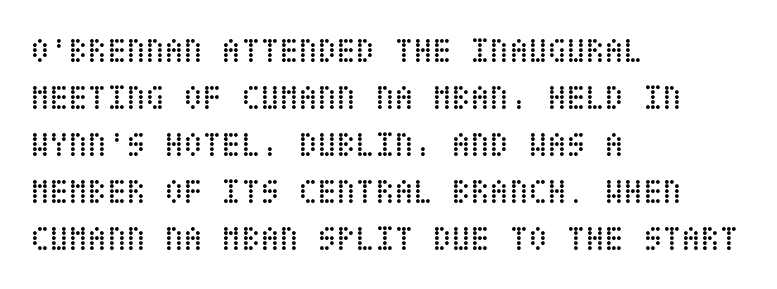
{"italic": "no", "bold": "no", "weight": "regular", "width": "condensed", "stroke_contrast": "low", "x_height": "large", "underline": "no", "align": "left", "line_spacing": "normal", "line_spacing_ratio": 1.34, "letter_spacing": "normal", "letter_spacing_em": 0.0, "glyph_px": 35}
